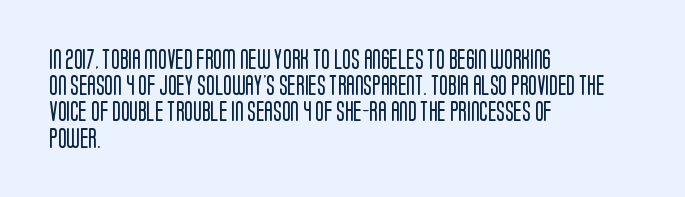
The image shows 20 px text type, upright; set left-aligned, normal line spacing (1.31x), normal letter spacing, not underlined.
